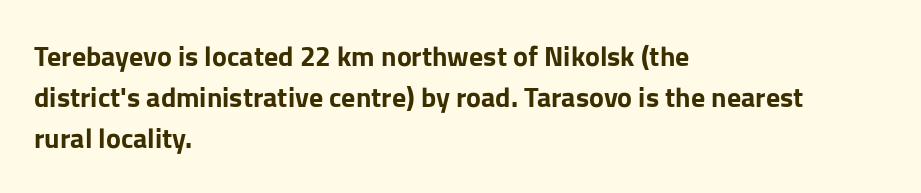
The image shows 28 px bold sans-serif type, upright; set left-aligned, normal line spacing (1.46x), normal letter spacing, not underlined; low stroke contrast and a medium x-height.
